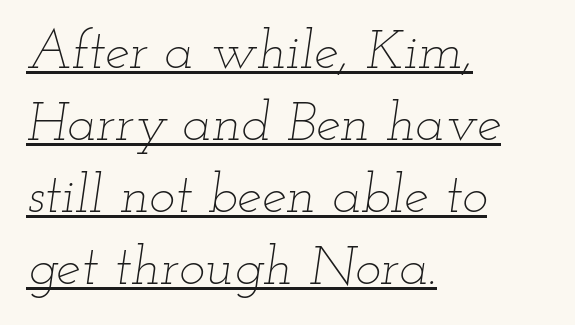
The image shows 55 px thin, wide type, italic (leaning right); set left-aligned, normal line spacing (1.31x), normal letter spacing, underlined; low stroke contrast and a small x-height.
